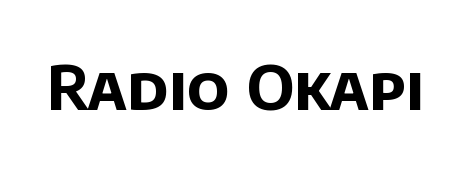
The image shows 62 px bold sans-serif type; set normal letter spacing, not underlined; low stroke contrast and a large x-height.
